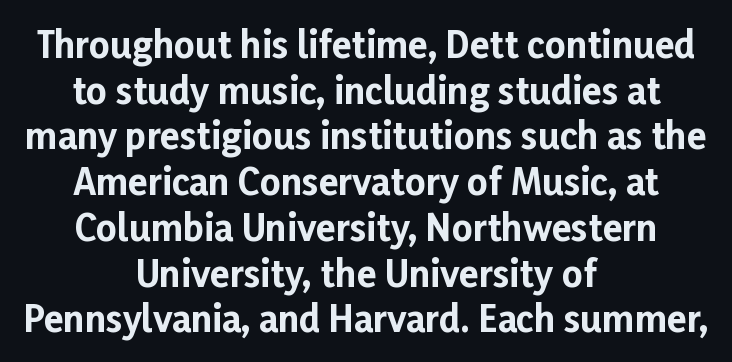
{"serif": "no", "italic": "no", "bold": "yes", "weight": "bold", "width": "normal", "stroke_contrast": "low", "x_height": "medium", "monospaced": "no", "underline": "no", "align": "center", "line_spacing": "normal", "line_spacing_ratio": 1.27, "letter_spacing": "normal", "letter_spacing_em": 0.0, "glyph_px": 36}
